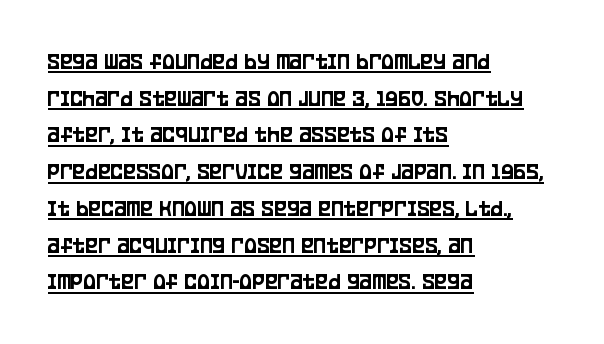
Q: Is the text italic (slanted)? A: No, it is upright.
Q: Is the text underlined? A: Yes.
Q: How is the paragraph aligned? A: Left-aligned.
Q: Is the spacing between letters normal or unusually wide? A: Normal.
Q: Is the spacing between lines tight, normal or loose? A: Normal.
